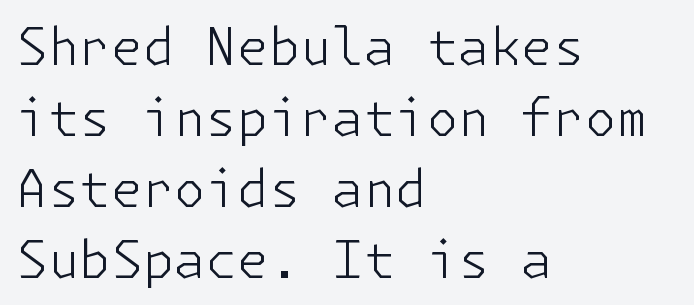
The image shows 51 px light sans-serif type, upright; set left-aligned, normal line spacing (1.39x), normal letter spacing, not underlined; low stroke contrast and a medium x-height.
